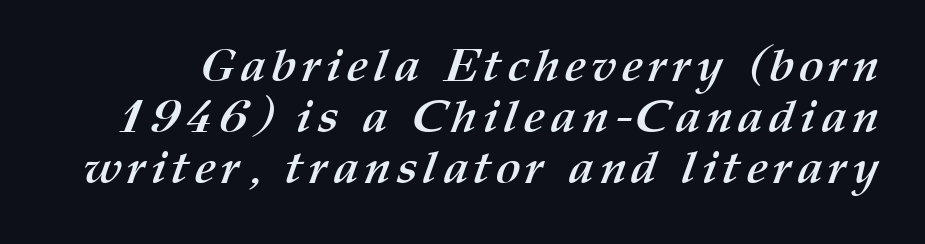
Letters rest on an invisible, unmarked baseline. Stroke thickness is high; the sample reads as a true bold. Looks like regular typesetting: each glyph gets only the width it needs. Whoever set this chose condensed vertical rhythm over breathing room.
